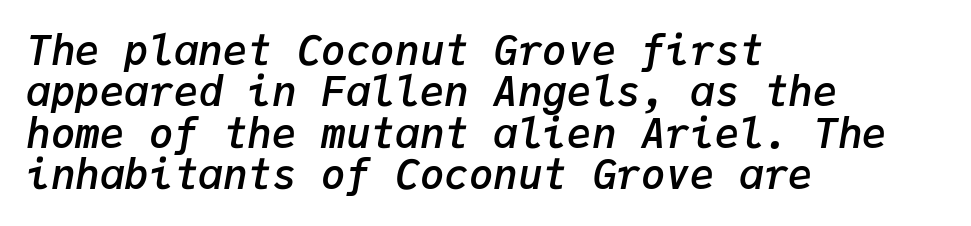
{"italic": "yes", "lean": "right", "slant_degrees": 9, "bold": "semi", "weight": "semibold", "width": "normal", "stroke_contrast": "low", "x_height": "medium", "monospaced": "yes", "underline": "no", "align": "left", "line_spacing": "tight", "line_spacing_ratio": 1.01, "letter_spacing": "normal", "letter_spacing_em": 0.0, "glyph_px": 41}
